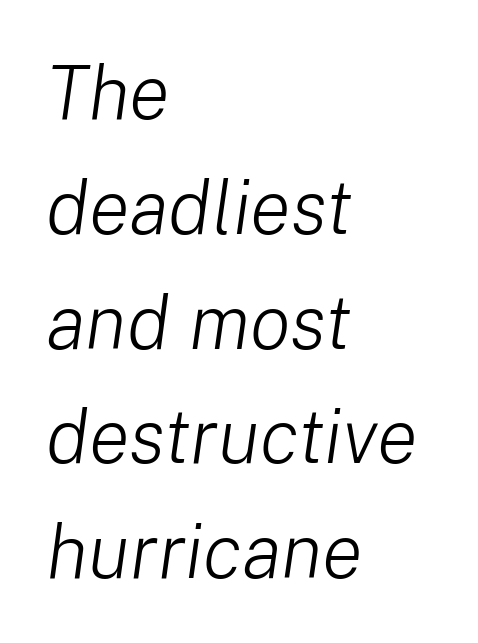
Rows of type keep a routine distance in the vertical direction. The zone under the glyphs is completely vacant. Which margin do the lines hug? The left one — the right edge is uneven. The passage shown is typed in a proportional face where columns would drift. Weight: in the light-to-regular range.
